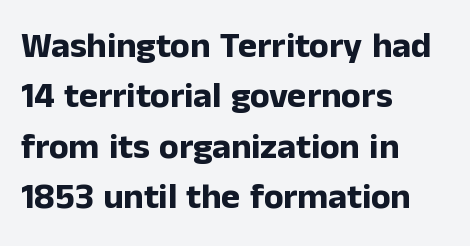
The image shows 36 px bold sans-serif type, upright; set left-aligned, normal line spacing (1.4x), normal letter spacing, not underlined; low stroke contrast and a medium x-height.
